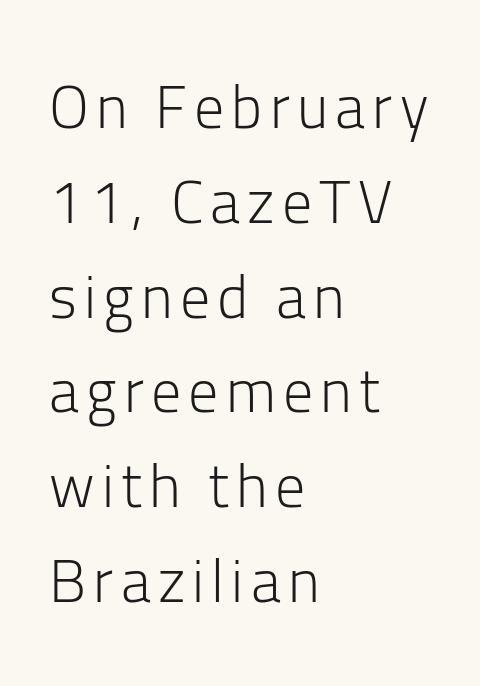
Q: Is the text bold? A: No.
Q: Is the text italic (slanted)? A: No, it is upright.
Q: Is the typeface a serif or a sans-serif typeface? A: Sans-serif.
Q: Is the text underlined? A: No.
Q: How is the paragraph aligned? A: Left-aligned.
Q: Is the spacing between lines tight, normal or loose? A: Normal.
Q: Width (condensed, normal, or wide)? A: Normal.
Q: Stroke contrast? A: Low.
Q: x-height? A: Medium.
Q: Monospaced? A: No.
